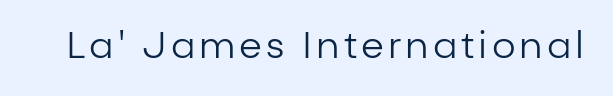
Q: Is the text bold? A: No.
Q: Is the text italic (slanted)? A: No, it is upright.
Q: Is the typeface a serif or a sans-serif typeface? A: Sans-serif.
Q: Is the text underlined? A: No.
Q: Width (condensed, normal, or wide)? A: Normal.
Q: Stroke contrast? A: Low.
Q: x-height? A: Medium.
Q: Monospaced? A: No.
